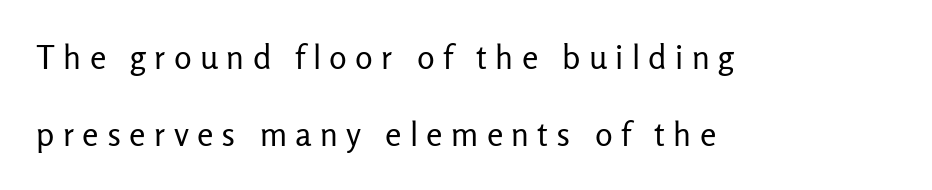
{"serif": "no", "italic": "no", "bold": "no", "weight": "regular", "width": "normal", "stroke_contrast": "low", "x_height": "medium", "monospaced": "no", "underline": "no", "align": "left", "line_spacing": "loose", "line_spacing_ratio": 2.32, "letter_spacing": "wide", "letter_spacing_em": 0.25, "glyph_px": 33}
